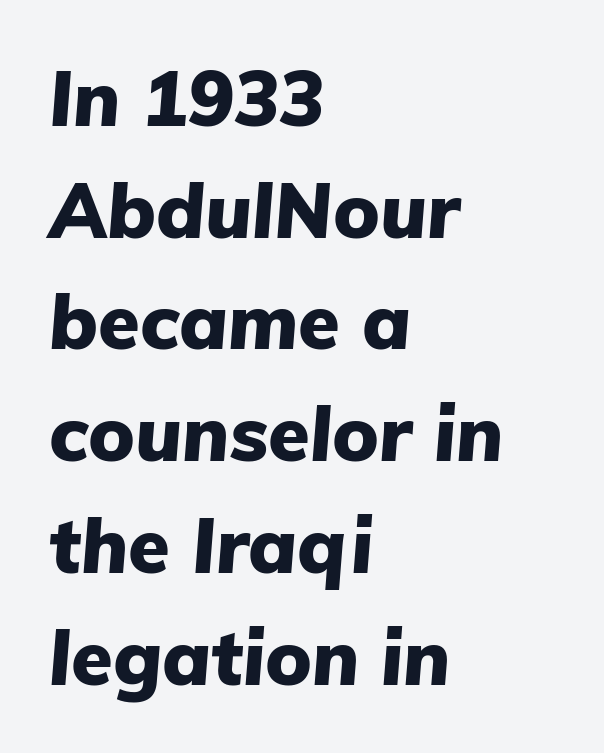
Q: Is the text bold? A: Yes.
Q: Is the text italic (slanted)? A: Yes, it leans right by about 5 degrees.
Q: Is the text underlined? A: No.
Q: How is the paragraph aligned? A: Left-aligned.
Q: Is the spacing between letters normal or unusually wide? A: Normal.
Q: Is the spacing between lines tight, normal or loose? A: Normal.
Q: Width (condensed, normal, or wide)? A: Normal.
Q: Stroke contrast? A: Low.
Q: x-height? A: Medium.
Q: Monospaced? A: No.
